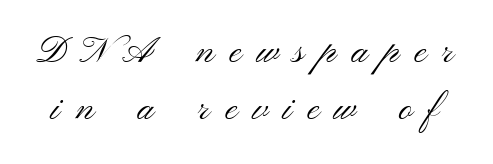
The image shows 37 px light, wide sans-serif type; set normal line spacing (1.54x), unusually wide letter spacing (+0.42 em), not underlined; medium stroke contrast and a small x-height.
